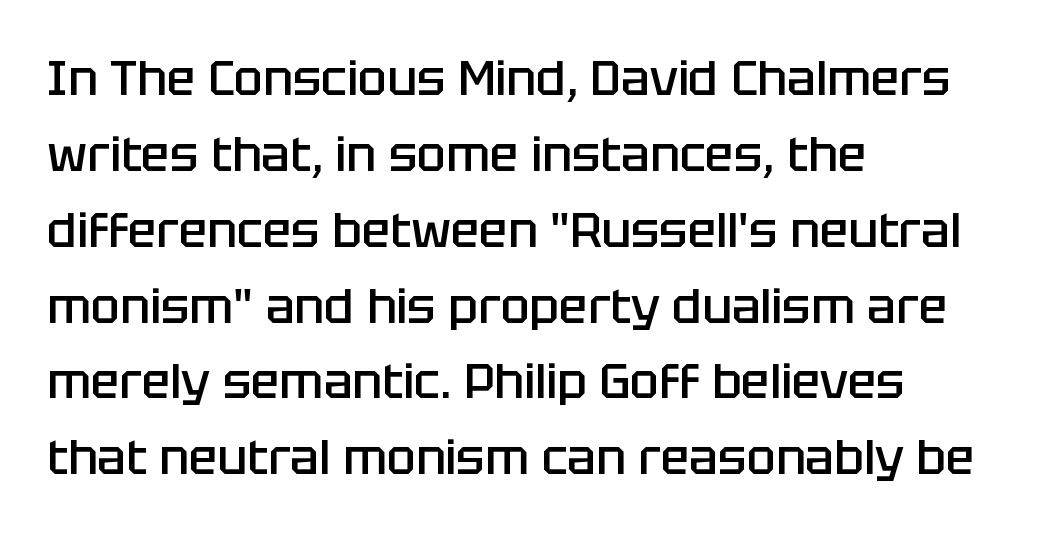
Q: Is the text bold? A: Semi-bold.
Q: Is the text italic (slanted)? A: No, it is upright.
Q: Is the typeface a serif or a sans-serif typeface? A: Sans-serif.
Q: Is the text underlined? A: No.
Q: How is the paragraph aligned? A: Left-aligned.
Q: Is the spacing between letters normal or unusually wide? A: Normal.
Q: Is the spacing between lines tight, normal or loose? A: Normal.
Q: Width (condensed, normal, or wide)? A: Normal.
Q: Stroke contrast? A: Low.
Q: x-height? A: Large.
Q: Monospaced? A: No.
